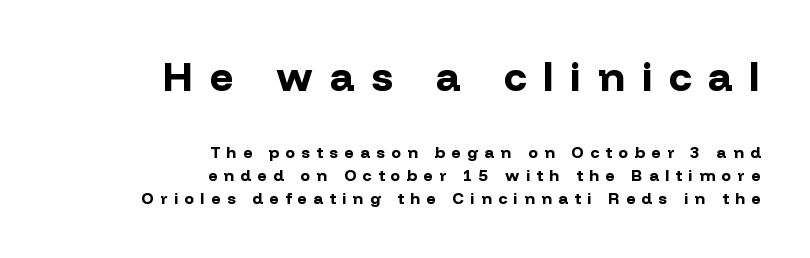
Type without underlining. The designer went with a sans here, leaving each stem footless. Which chunk is bigger? The first one — the top block dwarfs the bottom. If you measured baseline to baseline, you'd find a middling distance. You could not count columns in this text — the font is proportionally spaced. Is the type bold? Yes — the strokes are clearly thick and heavy.
